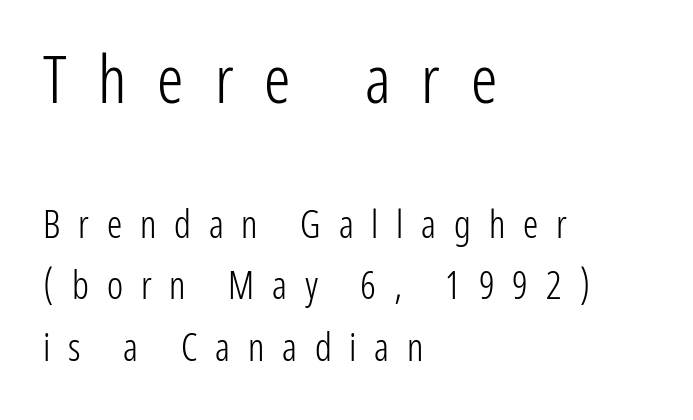
Q: Is the text bold? A: No.
Q: Is the text italic (slanted)? A: No, it is upright.
Q: Is the typeface a serif or a sans-serif typeface? A: Sans-serif.
Q: Is the text underlined? A: No.
Q: How is the paragraph aligned? A: Left-aligned.
Q: Is the spacing between letters normal or unusually wide? A: Unusually wide.
Q: Is the spacing between lines tight, normal or loose? A: Normal.
Q: Which block of text is set in a larger size, the first (top) or the second (bottom)? A: The first (top) one.
Q: Width (condensed, normal, or wide)? A: Condensed.
Q: Stroke contrast? A: Low.
Q: x-height? A: Medium.
Q: Monospaced? A: No.
